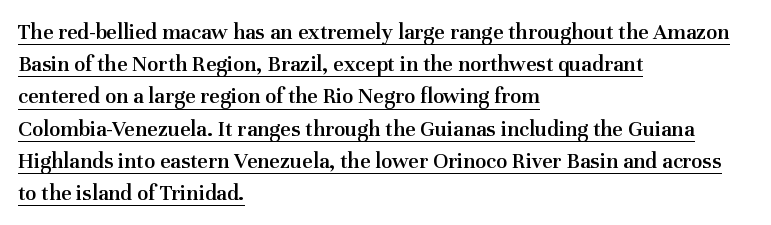
{"italic": "no", "bold": "semi", "underline": "yes", "align": "left", "line_spacing": "normal", "line_spacing_ratio": 1.4, "letter_spacing": "normal", "letter_spacing_em": 0.0, "glyph_px": 23}
